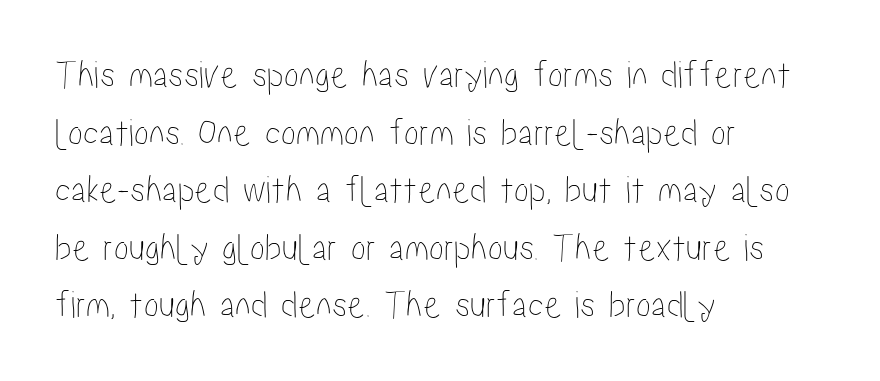
{"italic": "no", "width": "condensed", "stroke_contrast": "low", "x_height": "medium", "monospaced": "no", "underline": "no", "align": "left", "line_spacing": "normal", "line_spacing_ratio": 1.44, "letter_spacing": "normal", "letter_spacing_em": 0.0, "glyph_px": 40}
